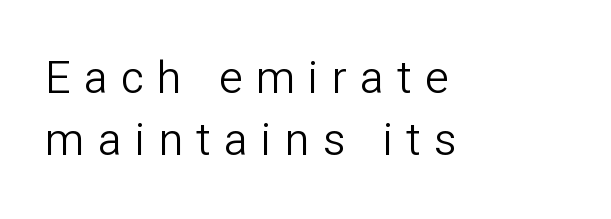
Rendered with straight, roman letterforms. The rag falls on the right side of this text block. What stands out about the letter spacing? Its width — letters are far apart. The glyphs are unaccompanied by any horizontal stroke below them. Rows of type keep a routine distance in the vertical direction. Note the varied advance widths — an 'i' is clearly narrower than an 'm'.
